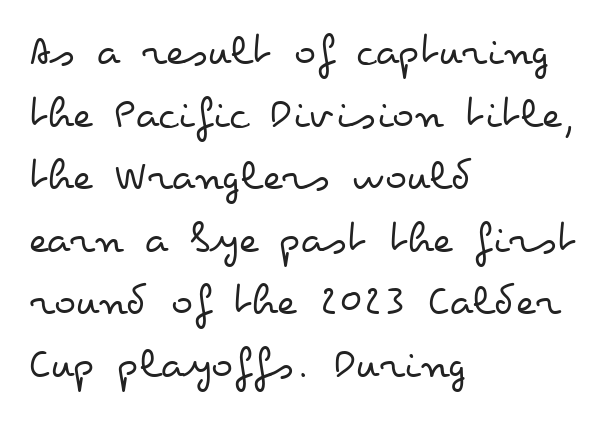
The type is set solid horizontally, with unmodified tracking. These lines are rendered in a variable-pitch font. Ascenders rise straight up at ninety degrees. The passage shown stacks its lines at a standard gap. Every row of glyphs begins at an identical x-position on the left. Descenders hang freely into open space.
